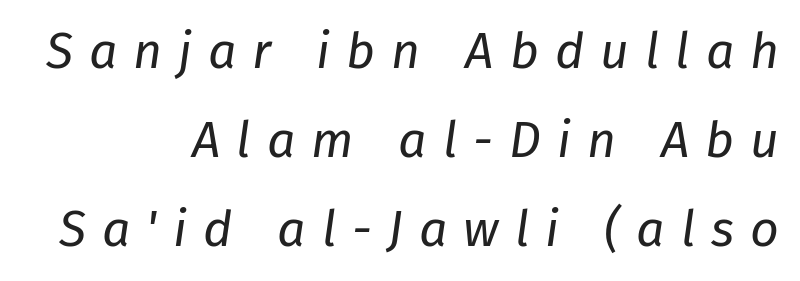
{"italic": "yes", "lean": "right", "slant_degrees": 8, "bold": "no", "weight": "regular", "width": "normal", "stroke_contrast": "low", "x_height": "medium", "monospaced": "no", "underline": "no", "align": "right", "line_spacing_ratio": 1.78, "letter_spacing": "wide", "letter_spacing_em": 0.32, "glyph_px": 50}
